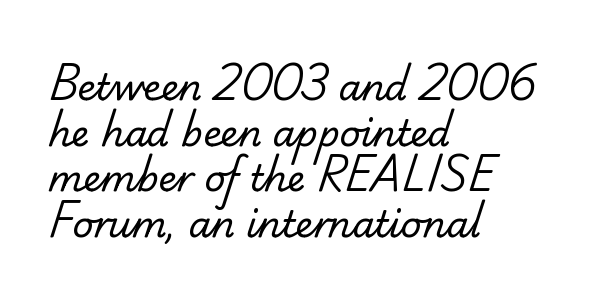
Q: Is the text bold? A: No.
Q: Is the typeface a serif or a sans-serif typeface? A: Sans-serif.
Q: Is the text underlined? A: No.
Q: How is the paragraph aligned? A: Left-aligned.
Q: Is the spacing between letters normal or unusually wide? A: Normal.
Q: Is the spacing between lines tight, normal or loose? A: Normal.
Q: Width (condensed, normal, or wide)? A: Normal.
Q: Stroke contrast? A: Low.
Q: x-height? A: Small.
Q: Monospaced? A: No.
